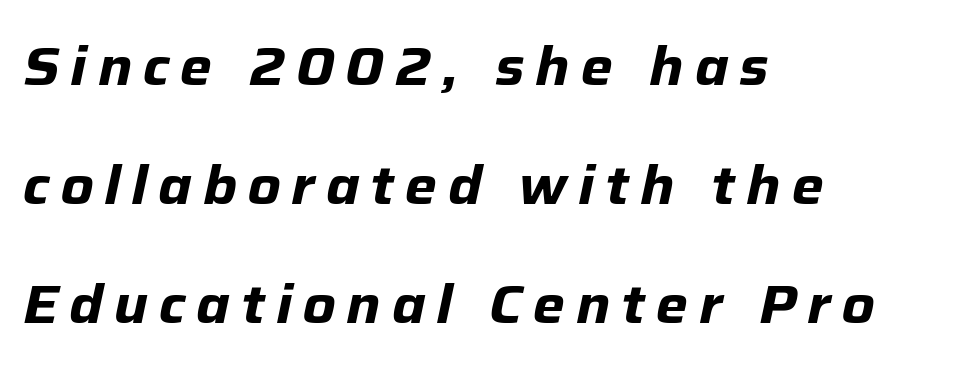
The image shows 54 px bold type, italic (leaning right); set left-aligned, loose line spacing (2.2x), unusually wide letter spacing (+0.2 em), not underlined; low stroke contrast and a medium x-height.
